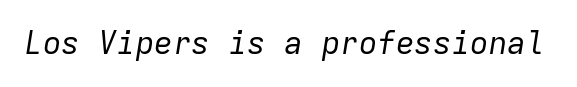
{"italic": "yes", "lean": "right", "slant_degrees": 9, "bold": "no", "weight": "regular", "width": "normal", "stroke_contrast": "low", "x_height": "medium", "monospaced": "yes", "underline": "no", "letter_spacing": "normal", "letter_spacing_em": 0.0, "glyph_px": 31}
